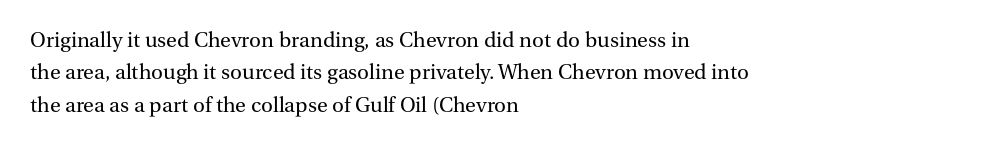
Q: Is the text bold? A: No.
Q: Is the text italic (slanted)? A: No, it is upright.
Q: Is the text underlined? A: No.
Q: How is the paragraph aligned? A: Left-aligned.
Q: Is the spacing between letters normal or unusually wide? A: Normal.
Q: Is the spacing between lines tight, normal or loose? A: Normal.
